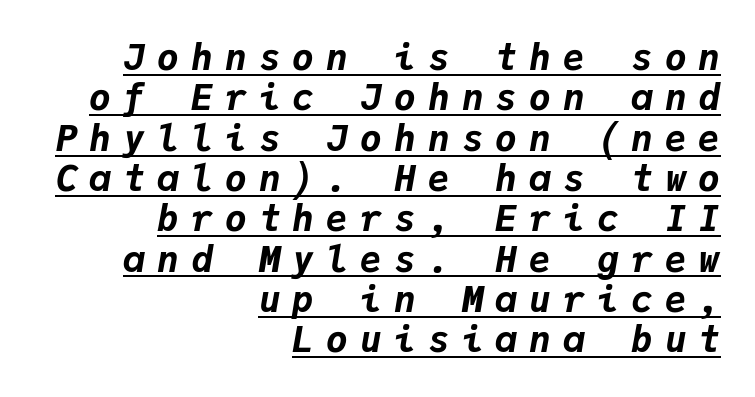
The image shows 36 px bold type, italic (leaning right), monospaced; set right-aligned, tight line spacing (1.12x), unusually wide letter spacing (+0.34 em), underlined; low stroke contrast and a medium x-height.
